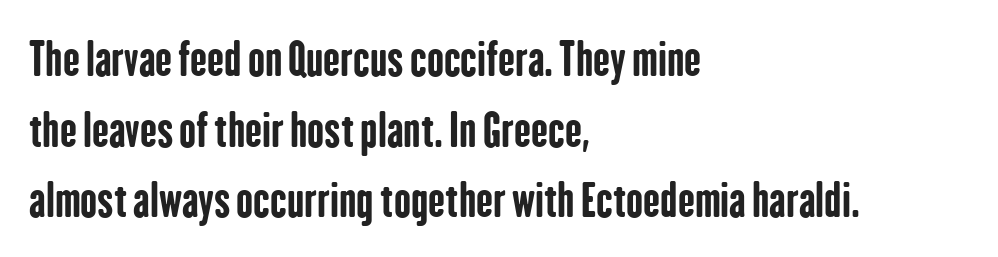
The image shows 45 px bold, condensed sans-serif type, upright; set left-aligned, normal line spacing (1.57x), normal letter spacing, not underlined; low stroke contrast and a medium x-height.
